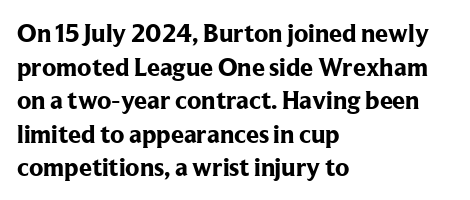
{"italic": "no", "bold": "yes", "underline": "no", "align": "left", "line_spacing": "normal", "line_spacing_ratio": 1.29, "letter_spacing": "normal", "letter_spacing_em": 0.0, "glyph_px": 26}
